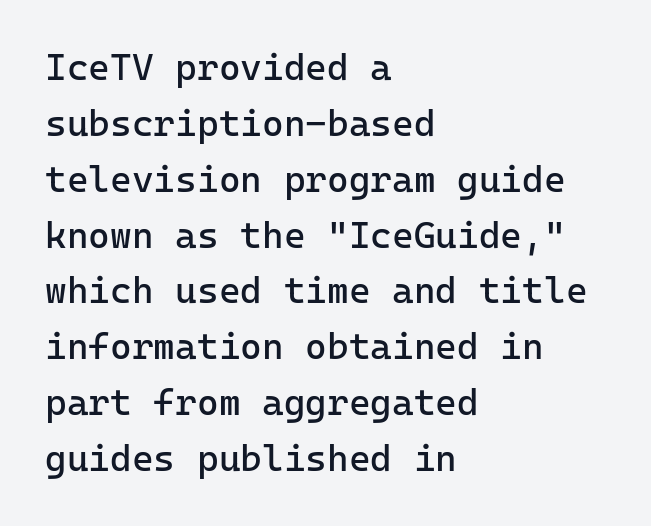
Q: Is the text bold? A: No.
Q: Is the text italic (slanted)? A: No, it is upright.
Q: Is the typeface a serif or a sans-serif typeface? A: Sans-serif.
Q: Is the text underlined? A: No.
Q: How is the paragraph aligned? A: Left-aligned.
Q: Is the spacing between letters normal or unusually wide? A: Normal.
Q: Is the spacing between lines tight, normal or loose? A: Normal.
Q: Width (condensed, normal, or wide)? A: Normal.
Q: Stroke contrast? A: Low.
Q: x-height? A: Medium.
Q: Monospaced? A: Yes.
